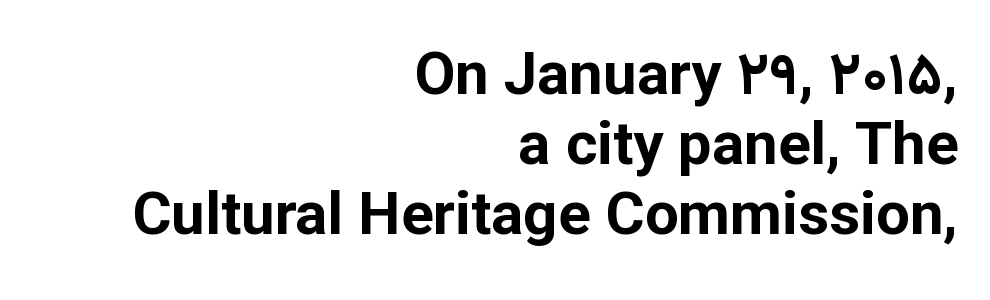
Q: Is the text bold? A: Yes.
Q: Is the text italic (slanted)? A: No, it is upright.
Q: Is the typeface a serif or a sans-serif typeface? A: Sans-serif.
Q: Is the text underlined? A: No.
Q: How is the paragraph aligned? A: Right-aligned.
Q: Is the spacing between letters normal or unusually wide? A: Normal.
Q: Width (condensed, normal, or wide)? A: Normal.
Q: Stroke contrast? A: Low.
Q: x-height? A: Medium.
Q: Monospaced? A: No.
